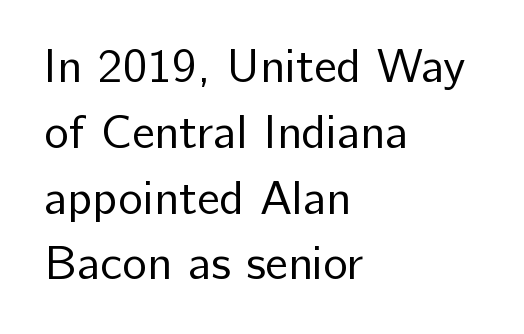
Q: Is the text bold? A: No.
Q: Is the text italic (slanted)? A: No, it is upright.
Q: Is the typeface a serif or a sans-serif typeface? A: Sans-serif.
Q: Is the text underlined? A: No.
Q: How is the paragraph aligned? A: Left-aligned.
Q: Is the spacing between letters normal or unusually wide? A: Normal.
Q: Is the spacing between lines tight, normal or loose? A: Normal.
Q: Width (condensed, normal, or wide)? A: Normal.
Q: Stroke contrast? A: Low.
Q: x-height? A: Medium.
Q: Monospaced? A: No.
